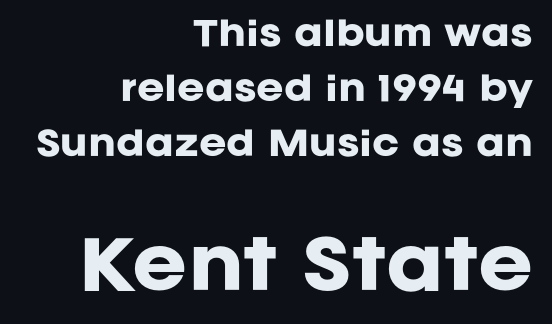
The image shows 66 px heavy sans-serif type, upright; set right-aligned, normal line spacing (1.67x), normal letter spacing, not underlined; the second (bottom) block is 2.0x larger; low stroke contrast and a large x-height.
